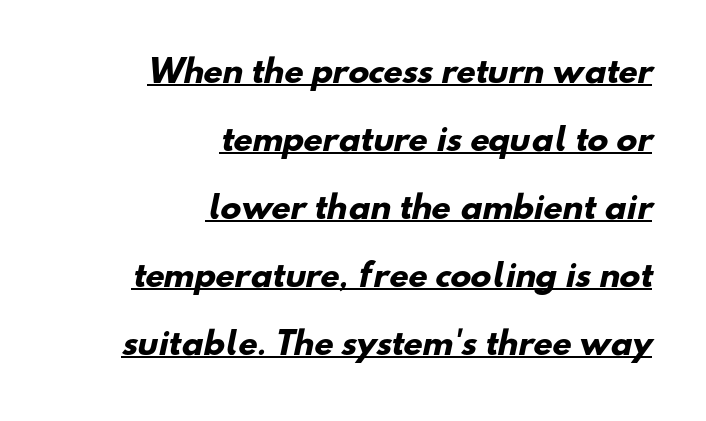
The image shows 31 px heavy sans-serif type; set right-aligned, loose line spacing (2.19x), normal letter spacing, underlined; low stroke contrast and a small x-height.
